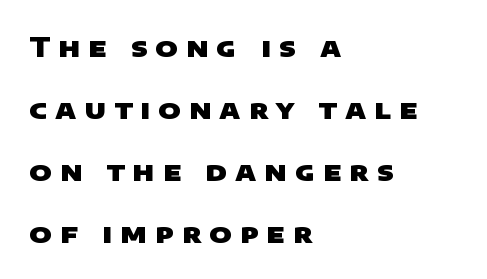
The image shows 27 px bold type; set left-aligned, loose line spacing (2.3x), unusually wide letter spacing (+0.3 em), not underlined.
